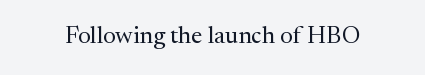
{"italic": "no", "bold": "no", "underline": "no", "letter_spacing": "normal", "letter_spacing_em": 0.0, "glyph_px": 24}
